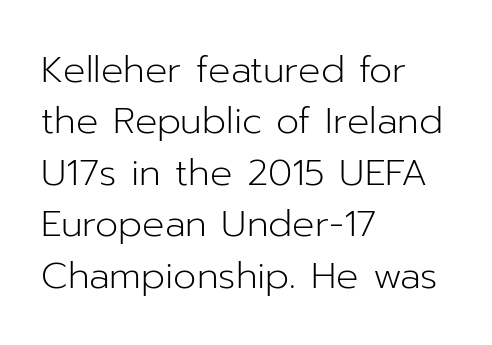
The image shows 37 px light sans-serif type, upright; set left-aligned, normal line spacing (1.39x), normal letter spacing, not underlined; low stroke contrast and a medium x-height.
